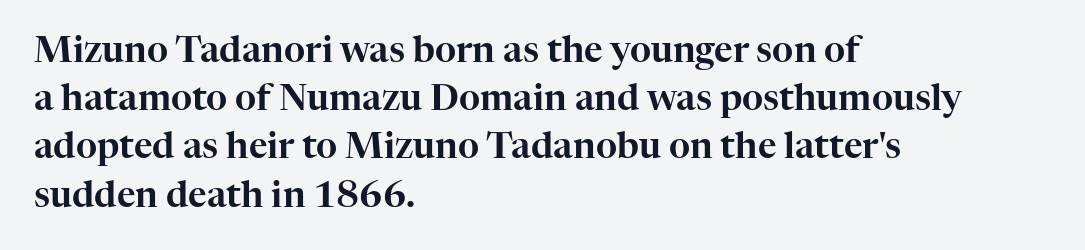
Q: Is the text italic (slanted)? A: No, it is upright.
Q: Is the typeface a serif or a sans-serif typeface? A: Serif.
Q: Is the text underlined? A: No.
Q: How is the paragraph aligned? A: Left-aligned.
Q: Is the spacing between letters normal or unusually wide? A: Normal.
Q: Is the spacing between lines tight, normal or loose? A: Normal.
Q: Width (condensed, normal, or wide)? A: Normal.
Q: Stroke contrast? A: High.
Q: x-height? A: Medium.
Q: Monospaced? A: No.
